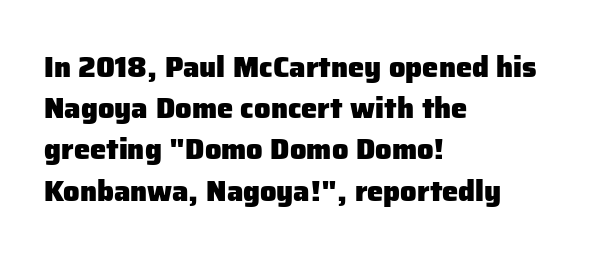
Q: Is the text bold? A: Yes.
Q: Is the text italic (slanted)? A: No, it is upright.
Q: Is the typeface a serif or a sans-serif typeface? A: Sans-serif.
Q: Is the text underlined? A: No.
Q: How is the paragraph aligned? A: Left-aligned.
Q: Is the spacing between letters normal or unusually wide? A: Normal.
Q: Is the spacing between lines tight, normal or loose? A: Normal.
Q: Width (condensed, normal, or wide)? A: Normal.
Q: Stroke contrast? A: Low.
Q: x-height? A: Medium.
Q: Monospaced? A: No.
